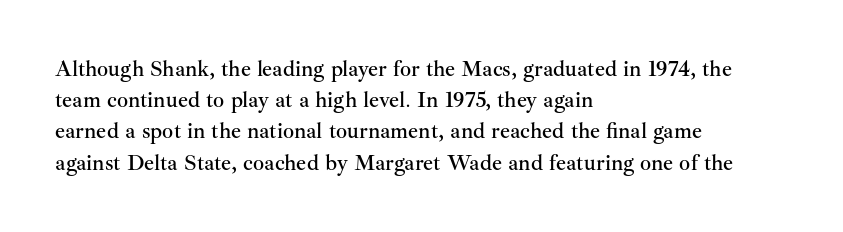
Q: Is the text italic (slanted)? A: No, it is upright.
Q: Is the text underlined? A: No.
Q: How is the paragraph aligned? A: Left-aligned.
Q: Is the spacing between letters normal or unusually wide? A: Normal.
Q: Is the spacing between lines tight, normal or loose? A: Normal.
